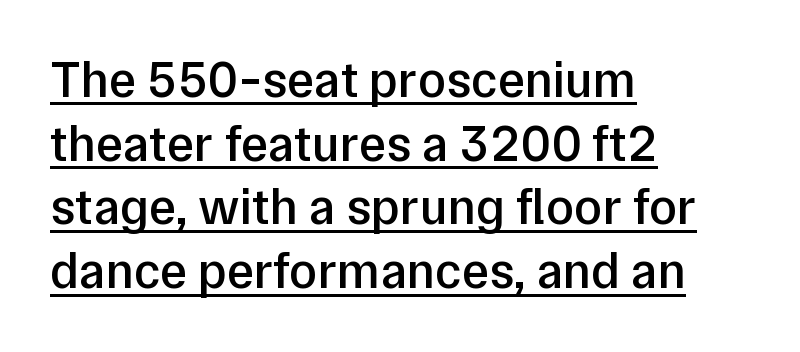
The letterforms sit shoulder to shoulder at normal distance. Successive baselines arrive at the customary interval. Looks like regular typesetting: each glyph gets only the width it needs. Do the letters lean? They stand straight. This sample uses a sans-serif face. Looks like someone drew a line under every word here.
